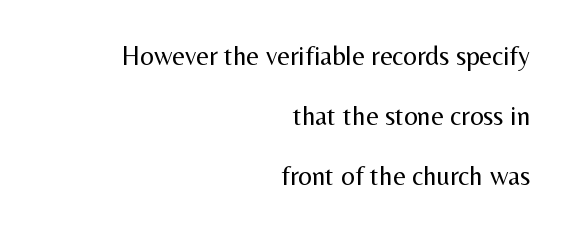
Q: Is the text bold? A: No.
Q: Is the text italic (slanted)? A: No, it is upright.
Q: Is the text underlined? A: No.
Q: How is the paragraph aligned? A: Right-aligned.
Q: Is the spacing between letters normal or unusually wide? A: Normal.
Q: Is the spacing between lines tight, normal or loose? A: Loose.
